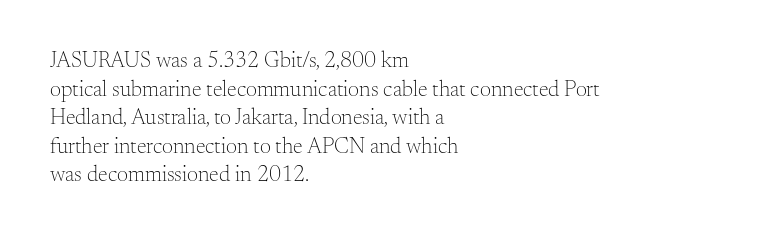
Check the space under the baseline: it is left empty. Characters follow at the spacing the type designer built in. These glyphs show unthickened strokes, regular width or finer. This is the regular roman posture of the typeface. A typesetter would call this leading conventional body-copy spacing. The compositor pushed each line to the left boundary.
